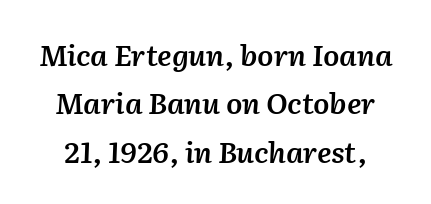
{"italic": "yes", "lean": "right", "slant_degrees": 2, "bold": "semi", "weight": "semibold", "width": "normal", "stroke_contrast": "medium", "x_height": "medium", "monospaced": "no", "underline": "no", "line_spacing": "normal", "line_spacing_ratio": 1.67, "letter_spacing": "normal", "letter_spacing_em": 0.0, "glyph_px": 29}
